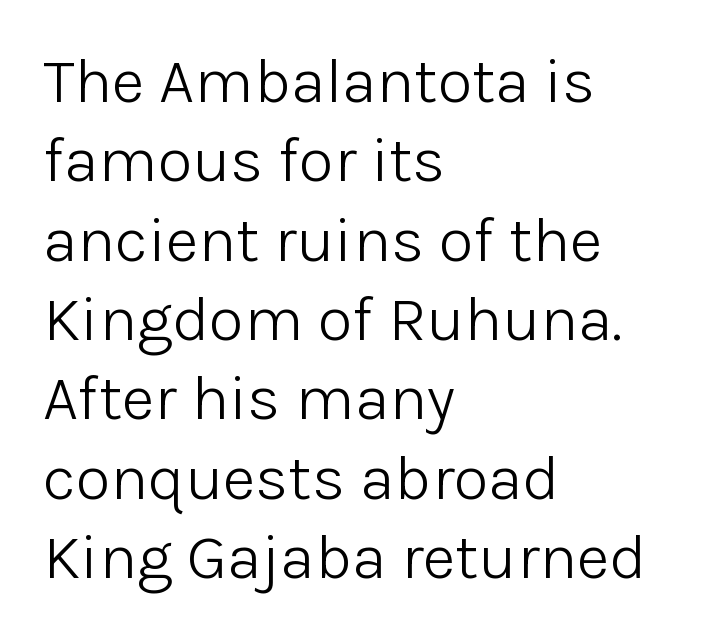
{"serif": "no", "italic": "no", "bold": "no", "weight": "light", "width": "normal", "stroke_contrast": "low", "x_height": "medium", "monospaced": "no", "underline": "no", "align": "left", "line_spacing_ratio": 1.24, "letter_spacing": "normal", "letter_spacing_em": 0.0, "glyph_px": 64}
